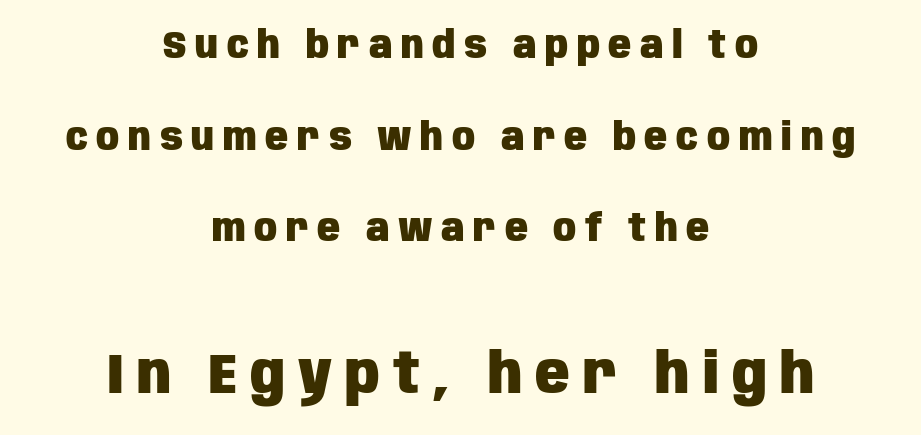
You get the small type first, then a jump to larger type. A bare baseline throughout the passage. Interline gaps are noticeably wide in this sample. Short and long lines alike share a common midpoint. The line texture is sparse and dotted thanks to wide tracking.
